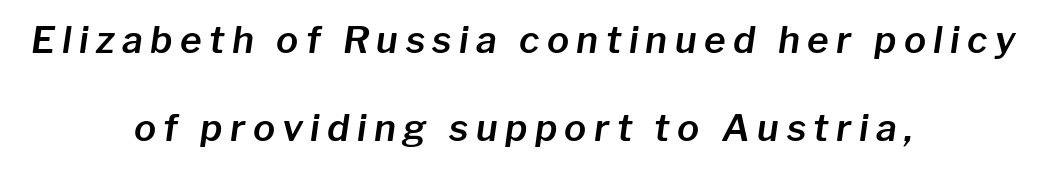
{"italic": "yes", "lean": "right", "slant_degrees": 8, "width": "normal", "stroke_contrast": "low", "x_height": "medium", "monospaced": "no", "underline": "no", "align": "center", "line_spacing": "loose", "line_spacing_ratio": 2.38, "letter_spacing": "wide", "letter_spacing_em": 0.2, "glyph_px": 37}
